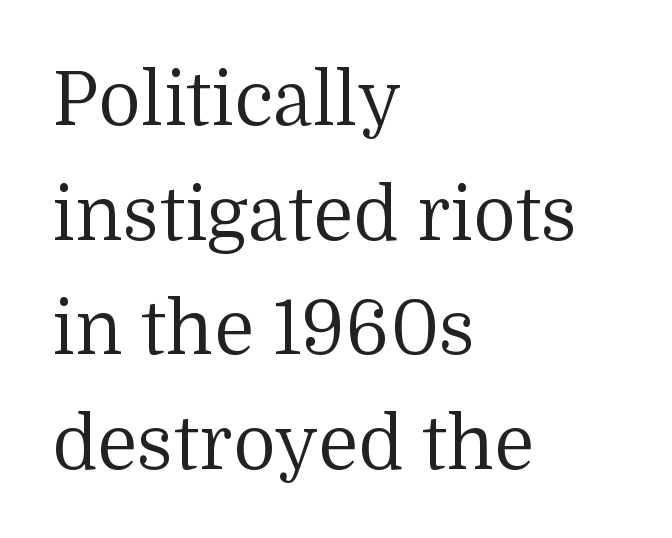
The image shows 74 px regular-weight serif type, upright; set left-aligned, normal line spacing (1.55x), normal letter spacing, not underlined; medium stroke contrast and a medium x-height.
